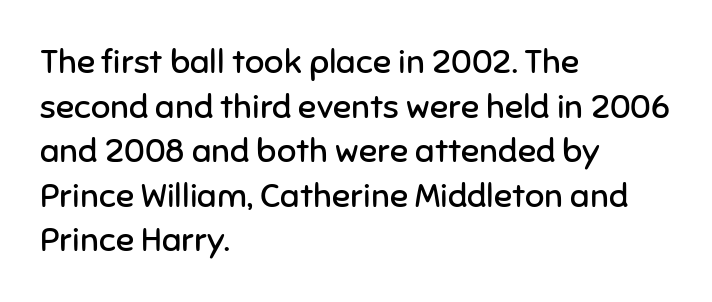
Q: Is the text bold? A: No.
Q: Is the text italic (slanted)? A: No, it is upright.
Q: Is the typeface a serif or a sans-serif typeface? A: Sans-serif.
Q: Is the text underlined? A: No.
Q: How is the paragraph aligned? A: Left-aligned.
Q: Is the spacing between letters normal or unusually wide? A: Normal.
Q: Is the spacing between lines tight, normal or loose? A: Normal.
Q: Width (condensed, normal, or wide)? A: Normal.
Q: Stroke contrast? A: Low.
Q: x-height? A: Medium.
Q: Monospaced? A: No.
